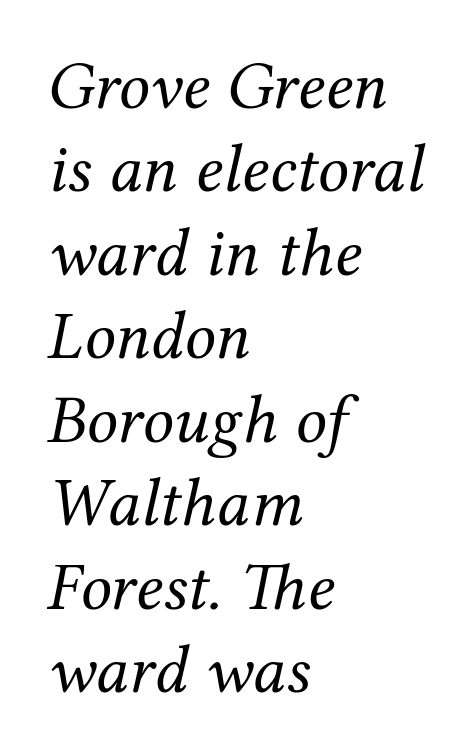
The image shows 69 px regular-weight serif type, italic (leaning right); set left-aligned, line spacing 1.21x, normal letter spacing, not underlined; medium stroke contrast and a medium x-height.
